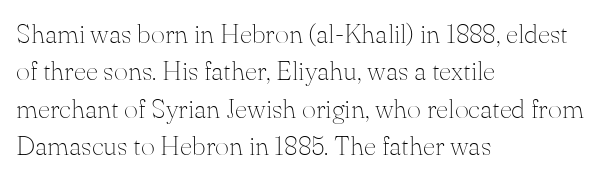
The image shows 27 px text type, upright; set left-aligned, normal line spacing (1.38x), normal letter spacing, not underlined.
